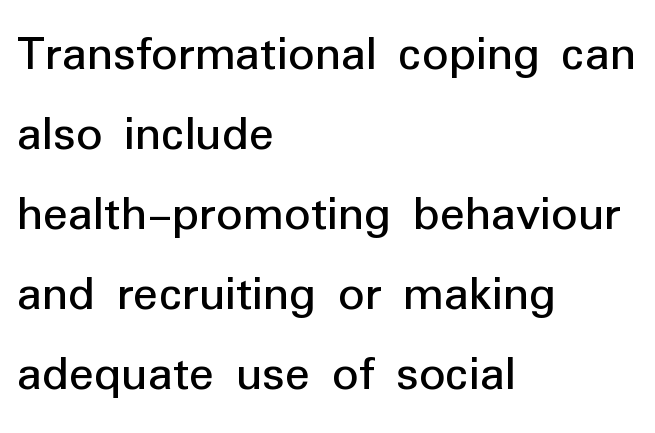
The image shows 52 px regular-weight sans-serif type, upright; set left-aligned, normal line spacing (1.54x), normal letter spacing, not underlined; low stroke contrast and a medium x-height.
